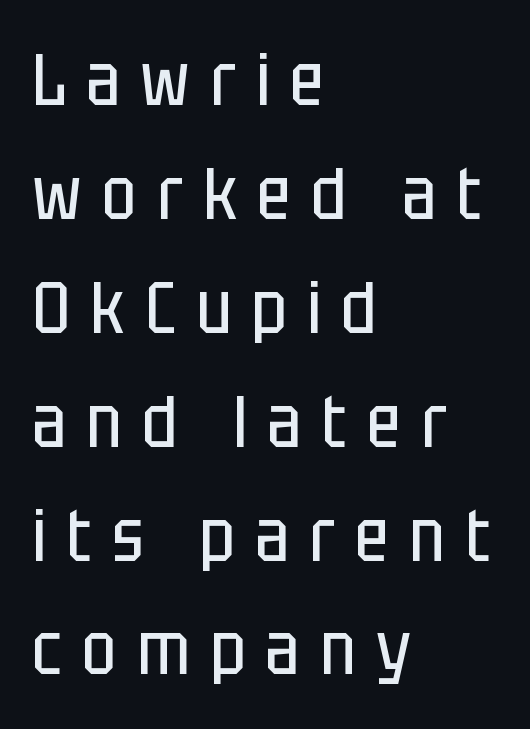
The cut favours lightness, reaching ordinary text weight at its darkest. Does the lettering tilt? It doesn't — this is upright. In terms of letterform style, serifs are entirely absent. One glance says typical: line gaps are just what's usual. Check under the words: just untouched page.
